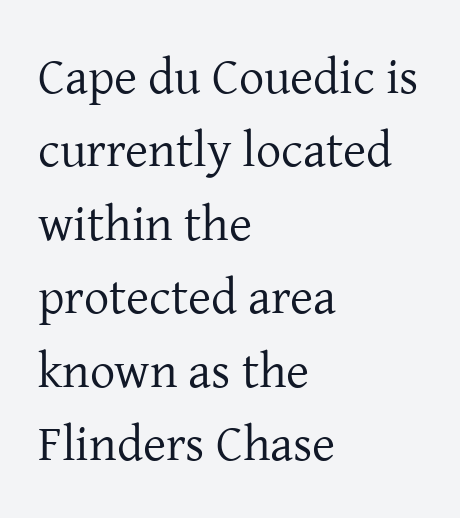
The image shows 50 px regular-weight serif type, upright; set left-aligned, normal line spacing (1.47x), normal letter spacing, not underlined; low stroke contrast and a medium x-height.
